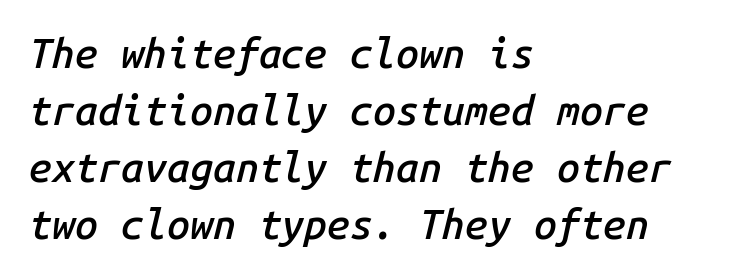
The image shows 41 px semibold type, italic (leaning right), monospaced; set left-aligned, normal line spacing (1.39x), normal letter spacing, not underlined; low stroke contrast and a medium x-height.
